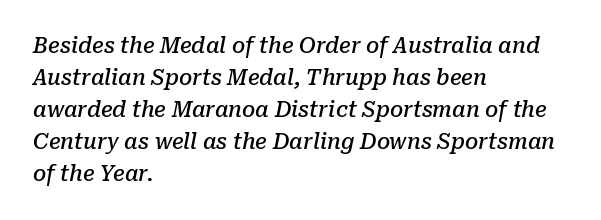
Q: Is the text bold? A: Semi-bold.
Q: Is the text italic (slanted)? A: Yes, it leans right by about 10 degrees.
Q: Is the text underlined? A: No.
Q: How is the paragraph aligned? A: Left-aligned.
Q: Is the spacing between letters normal or unusually wide? A: Normal.
Q: Is the spacing between lines tight, normal or loose? A: Normal.
